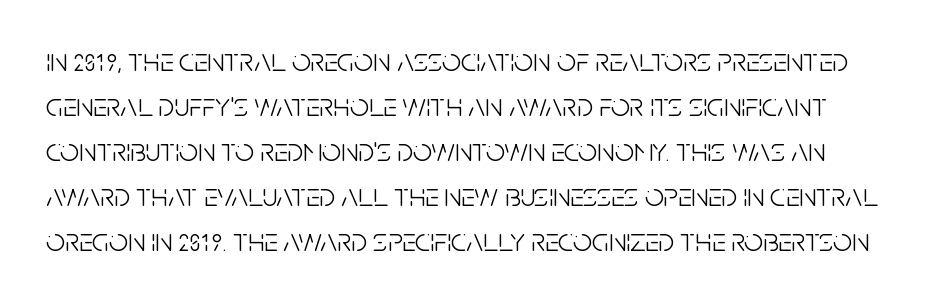
The image shows 33 px light, condensed sans-serif type, upright; set normal line spacing (1.36x), normal letter spacing, not underlined; low stroke contrast and a large x-height.
